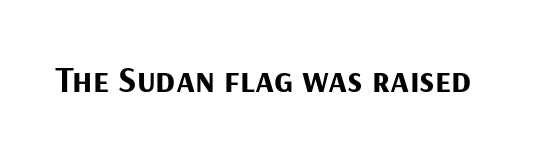
The image shows 37 px bold sans-serif type, upright; set normal letter spacing, not underlined; medium stroke contrast and a medium x-height.
